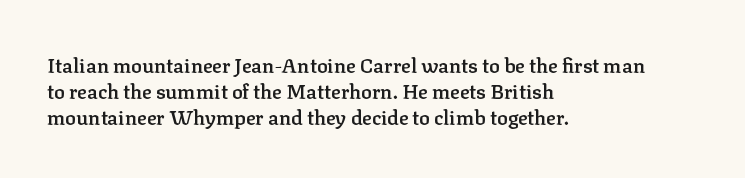
{"italic": "no", "bold": "semi", "underline": "no", "align": "left", "line_spacing": "normal", "line_spacing_ratio": 1.29, "letter_spacing": "normal", "letter_spacing_em": 0.0, "glyph_px": 20}
